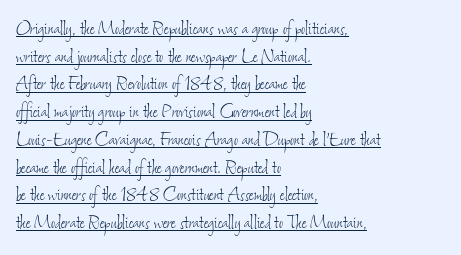
The image shows 22 px text type; set left-aligned, normal line spacing (1.26x), normal letter spacing, underlined.
